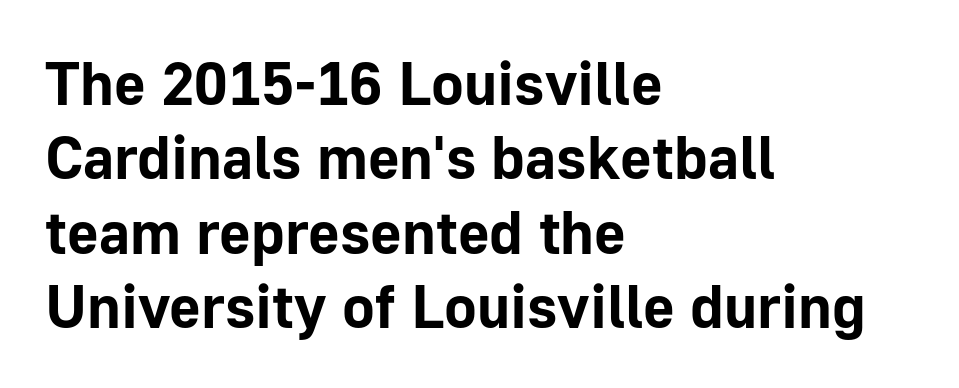
The image shows 61 px bold sans-serif type, upright; set left-aligned, line spacing 1.22x, normal letter spacing, not underlined; low stroke contrast and a medium x-height.
